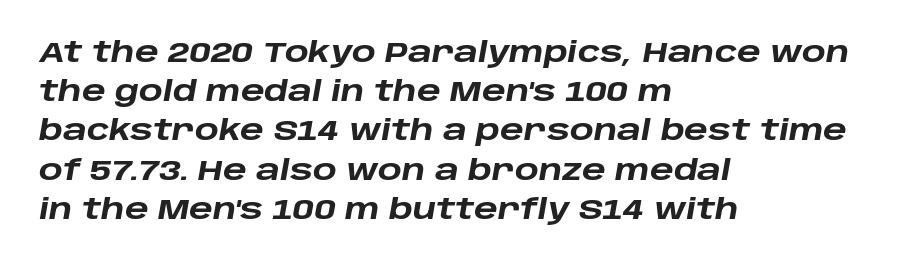
{"italic": "yes", "lean": "right", "slant_degrees": 10, "bold": "yes", "weight": "heavy", "width": "wide", "stroke_contrast": "low", "x_height": "large", "monospaced": "no", "underline": "no", "align": "left", "line_spacing": "normal", "line_spacing_ratio": 1.4, "letter_spacing": "normal", "letter_spacing_em": 0.0, "glyph_px": 28}
